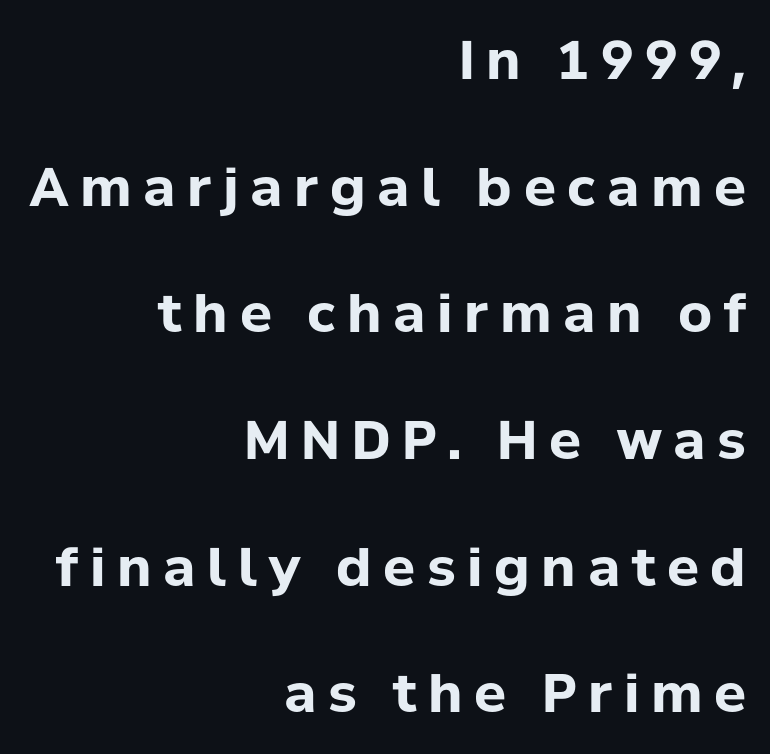
Q: Is the text bold? A: Yes.
Q: Is the text italic (slanted)? A: No, it is upright.
Q: Is the typeface a serif or a sans-serif typeface? A: Sans-serif.
Q: Is the text underlined? A: No.
Q: How is the paragraph aligned? A: Right-aligned.
Q: Is the spacing between letters normal or unusually wide? A: Unusually wide.
Q: Is the spacing between lines tight, normal or loose? A: Loose.
Q: Width (condensed, normal, or wide)? A: Normal.
Q: Stroke contrast? A: Low.
Q: x-height? A: Medium.
Q: Monospaced? A: No.
